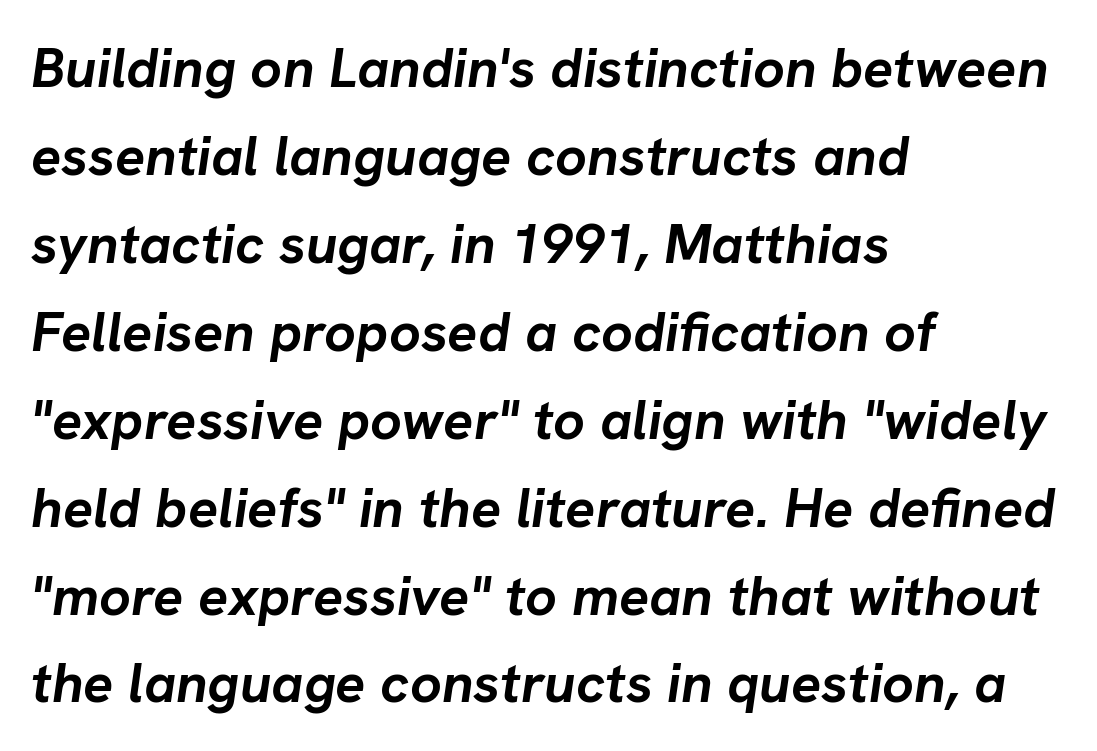
The lettering tilts uniformly, giving the passage an italic look. Summary of vertical rhythm: regular, with standard interline spacing. Words appear dense and cohesive because spacing is normal. Summary of weight: heavy, a full bold. Typeset ragged right — the left edge is the straight one. You could not count columns in this text — the font is proportionally spaced.
